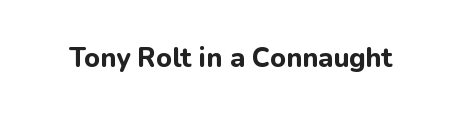
{"italic": "no", "bold": "yes", "underline": "no", "letter_spacing": "normal", "letter_spacing_em": 0.0, "glyph_px": 27}
